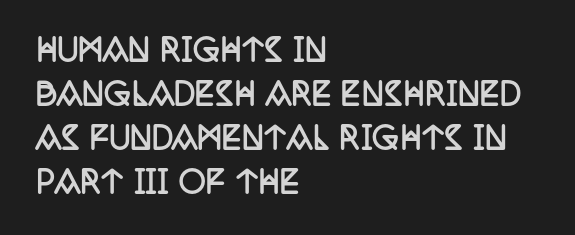
{"serif": "yes", "italic": "no", "bold": "yes", "weight": "semibold", "width": "condensed", "stroke_contrast": "low", "x_height": "large", "monospaced": "no", "underline": "no", "align": "left", "line_spacing": "normal", "line_spacing_ratio": 1.47, "letter_spacing": "normal", "letter_spacing_em": 0.0, "glyph_px": 30}
